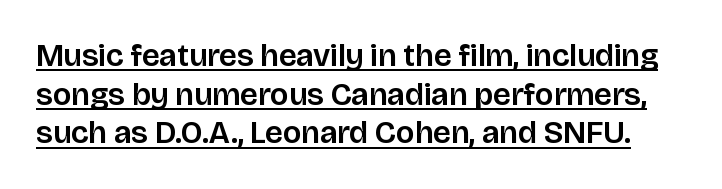
The image shows 32 px sans-serif type, upright; set line spacing 1.21x, normal letter spacing, underlined; low stroke contrast and a large x-height.
